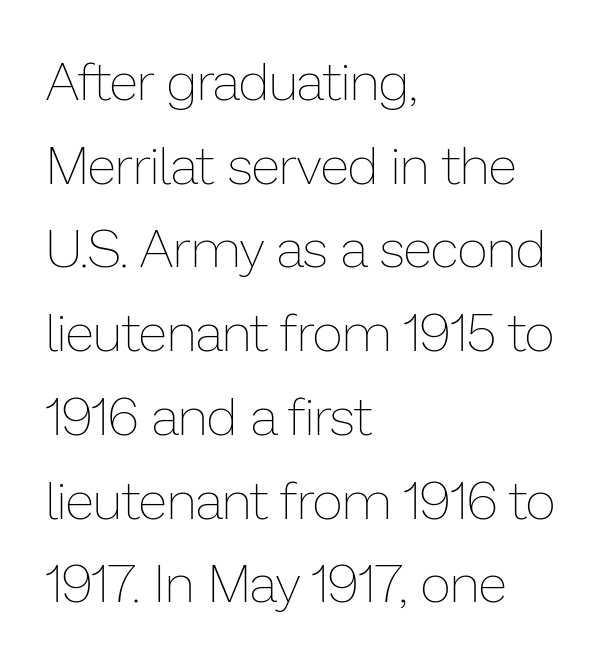
{"italic": "no", "bold": "no", "weight": "thin", "width": "normal", "stroke_contrast": "low", "x_height": "medium", "monospaced": "no", "underline": "no", "align": "left", "line_spacing": "normal", "line_spacing_ratio": 1.58, "letter_spacing": "normal", "letter_spacing_em": 0.0, "glyph_px": 53}
